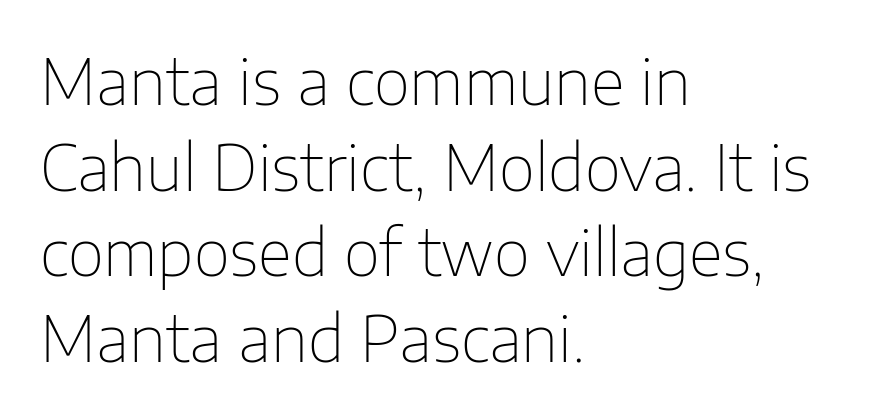
Q: Is the text bold? A: No.
Q: Is the text italic (slanted)? A: No, it is upright.
Q: Is the typeface a serif or a sans-serif typeface? A: Sans-serif.
Q: Is the text underlined? A: No.
Q: How is the paragraph aligned? A: Left-aligned.
Q: Is the spacing between letters normal or unusually wide? A: Normal.
Q: Is the spacing between lines tight, normal or loose? A: Normal.
Q: Width (condensed, normal, or wide)? A: Normal.
Q: Stroke contrast? A: Low.
Q: x-height? A: Medium.
Q: Monospaced? A: No.
